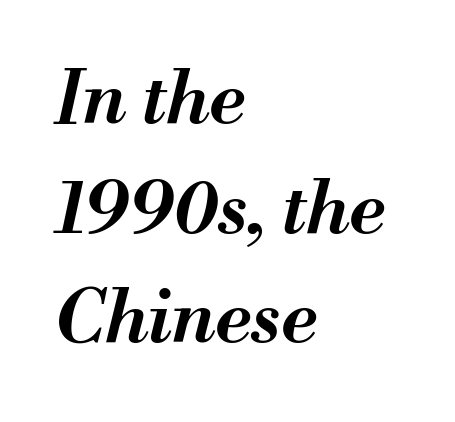
{"italic": "yes", "lean": "right", "slant_degrees": 13, "bold": "semi", "weight": "semibold", "width": "normal", "stroke_contrast": "medium", "x_height": "small", "monospaced": "no", "underline": "no", "align": "left", "line_spacing": "normal", "line_spacing_ratio": 1.48, "letter_spacing": "normal", "letter_spacing_em": 0.0, "glyph_px": 74}
